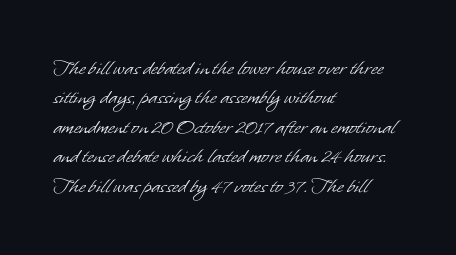
In terms of leading, this rendering sits right in the middle. The baseline area is clear. Tracking here is standard; glyphs follow each other at the usual distance. Weight class: somewhere from thin through regular. The paragraph shown leans on its left margin.
